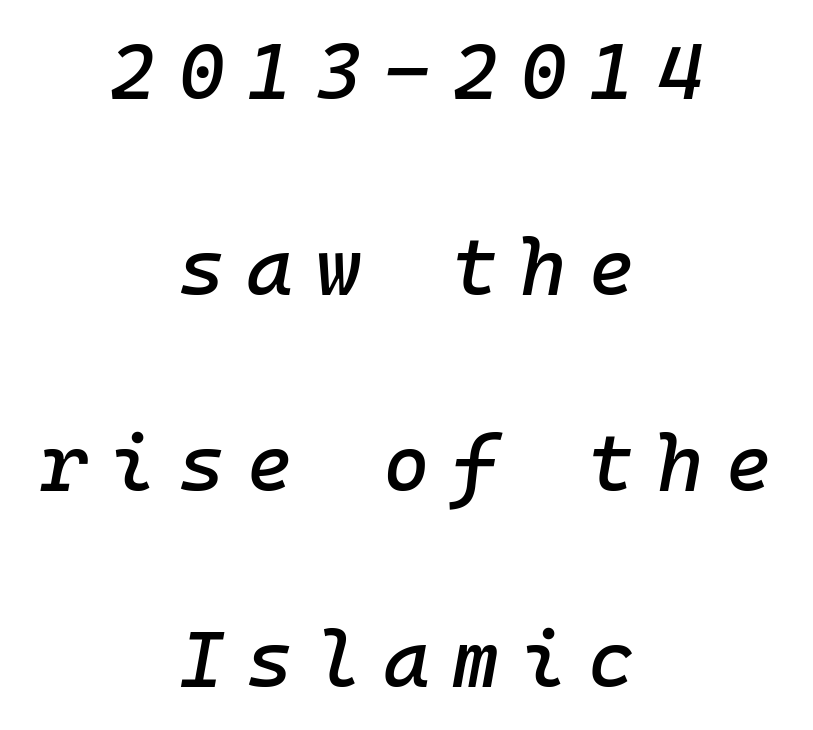
Q: Is the text italic (slanted)? A: Yes, it leans right by about 10 degrees.
Q: Is the text underlined? A: No.
Q: How is the paragraph aligned? A: Centered.
Q: Is the spacing between letters normal or unusually wide? A: Unusually wide.
Q: Is the spacing between lines tight, normal or loose? A: Loose.
Q: Width (condensed, normal, or wide)? A: Normal.
Q: Stroke contrast? A: Low.
Q: x-height? A: Medium.
Q: Monospaced? A: Yes.
